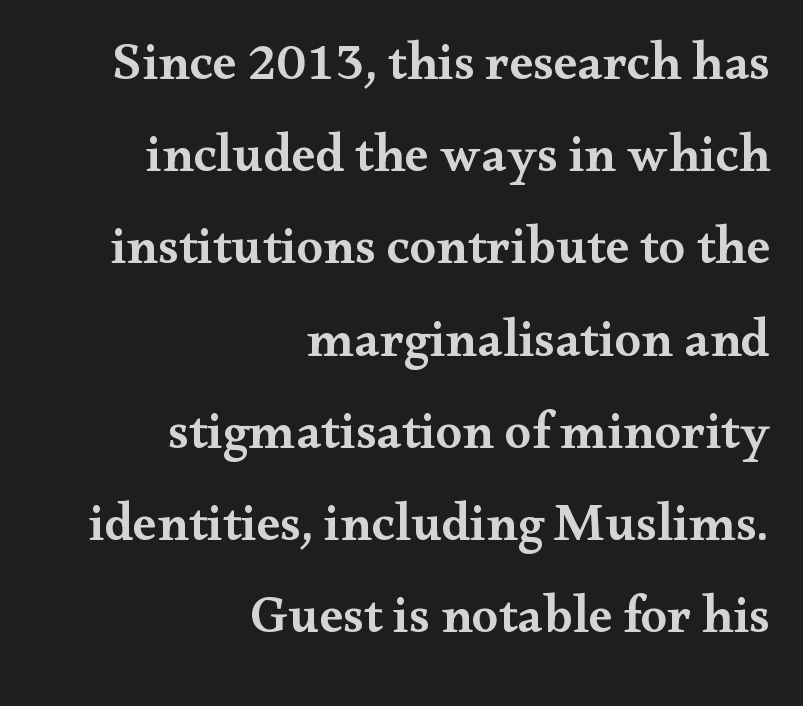
{"serif": "yes", "italic": "no", "bold": "semi", "weight": "semibold", "width": "wide", "stroke_contrast": "medium", "x_height": "small", "monospaced": "no", "underline": "no", "align": "right", "line_spacing_ratio": 1.74, "letter_spacing": "normal", "letter_spacing_em": 0.0, "glyph_px": 53}
